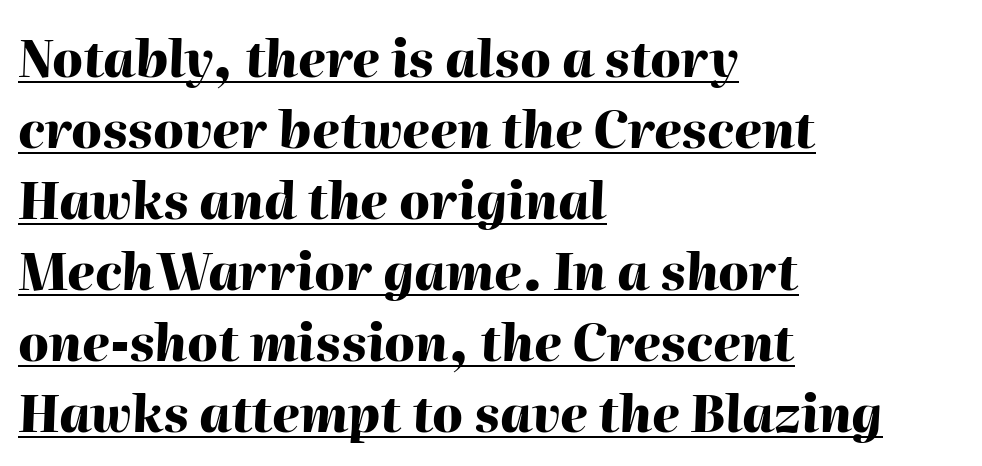
Each letter keeps its own natural width here, so spacing adapts to shape. This is oblique type, the kind used for emphasis or titles. Its strokes are broad and dark, the hallmark of bold type. The passage shown is underscored from start to finish. Nobody touched the tracking dial on this one.
